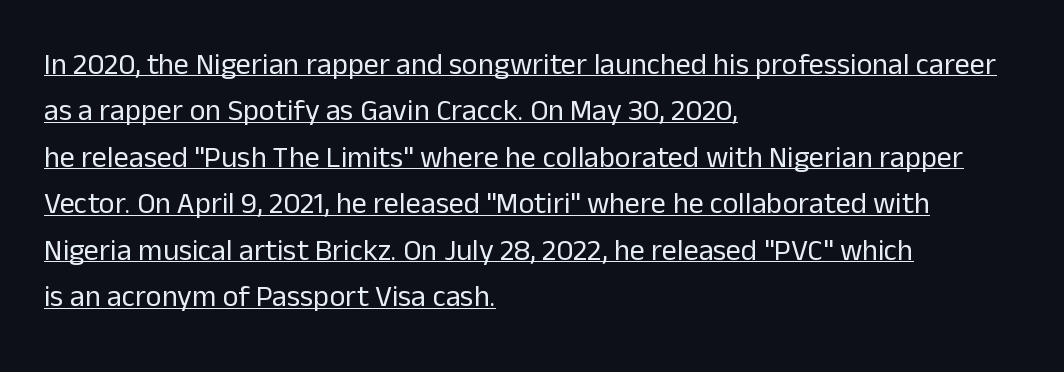
Underlined type. The cut favours lightness, reaching ordinary text weight at its darkest. The rendering uses natural spacing where letterforms have individual widths. The letters sit at their default tracking, neither squeezed nor spread. I'd call this a sans setting — the letters go barefoot.
